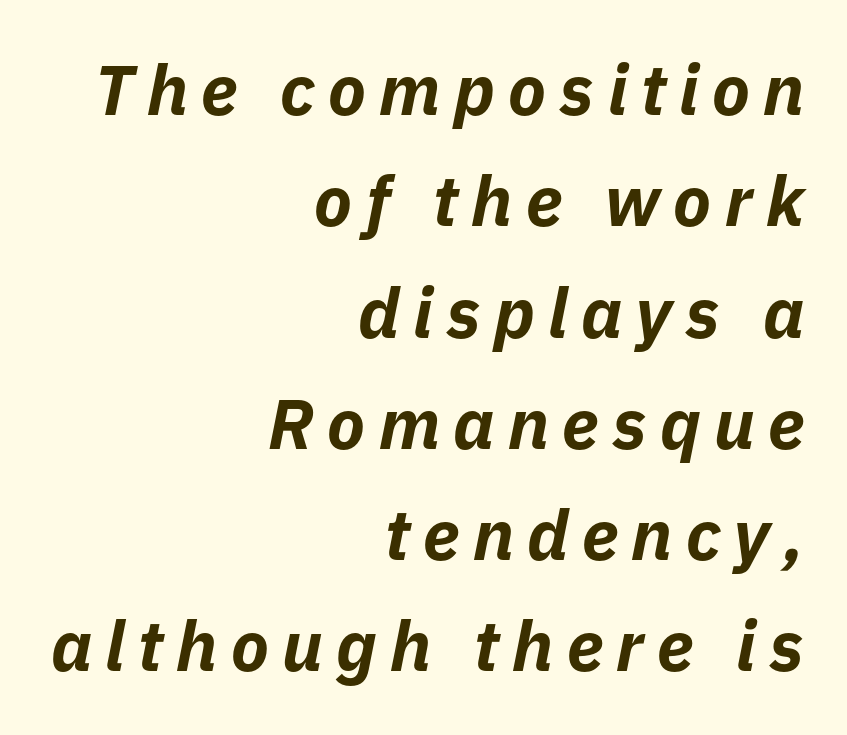
Q: Is the text bold? A: Yes.
Q: Is the text italic (slanted)? A: Yes, it leans right by about 11 degrees.
Q: Is the text underlined? A: No.
Q: How is the paragraph aligned? A: Right-aligned.
Q: Is the spacing between lines tight, normal or loose? A: Normal.
Q: Width (condensed, normal, or wide)? A: Normal.
Q: Stroke contrast? A: Low.
Q: x-height? A: Medium.
Q: Monospaced? A: No.
